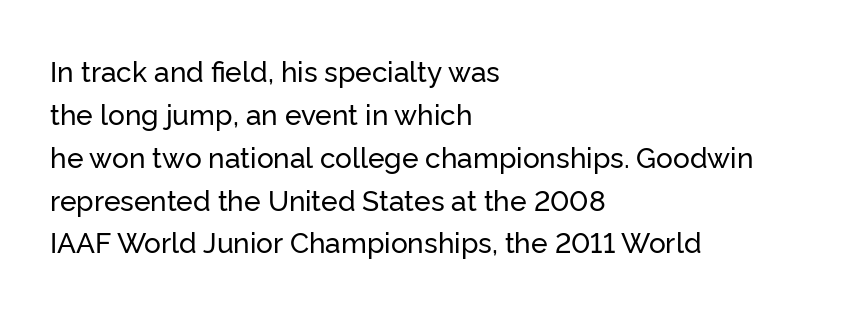
Varying glyph widths throughout — classic text-font behaviour. Only glyphs here, with clear space below each row. The designer went with a sans here, leaving each stem footless. You could call the tracking neutral — neither tight nor loose.
